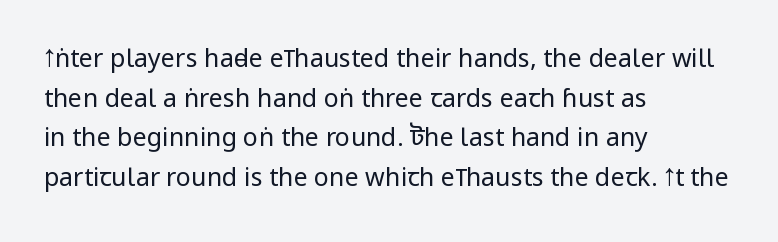
The image shows 25 px text type, upright; set left-aligned, normal line spacing (1.59x), normal letter spacing, not underlined.
